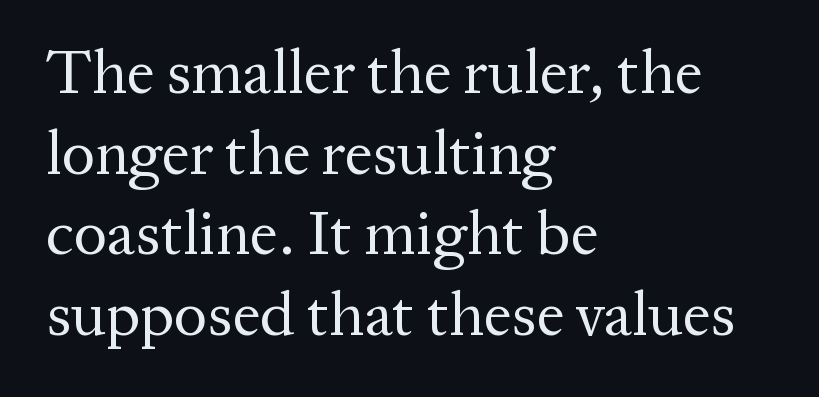
The image shows 62 px regular-weight serif type, upright; set left-aligned, normal line spacing (1.3x), normal letter spacing, not underlined; medium stroke contrast and a medium x-height.
